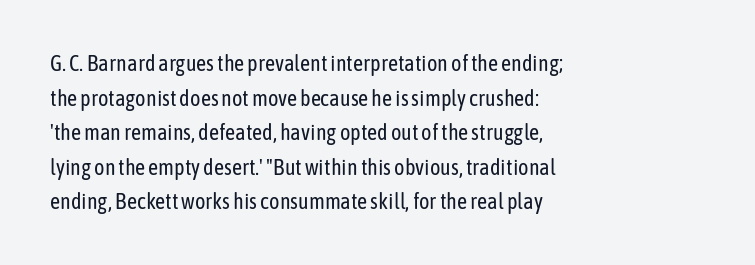
Which margin do the lines hug? The left one — the right edge is uneven. This is roman type, the default non-slanted kind. Summary of vertical rhythm: regular, with standard interline spacing. These glyphs show unthickened strokes, regular width or finer. The rendering keeps characters at their native spacing. The gap between lines stays unmarked.
